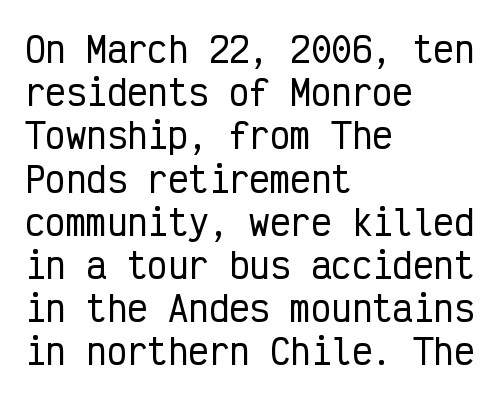
Q: Is the text italic (slanted)? A: No, it is upright.
Q: Is the typeface a serif or a sans-serif typeface? A: Sans-serif.
Q: Is the text underlined? A: No.
Q: How is the paragraph aligned? A: Left-aligned.
Q: Is the spacing between letters normal or unusually wide? A: Normal.
Q: Is the spacing between lines tight, normal or loose? A: Normal.
Q: Width (condensed, normal, or wide)? A: Condensed.
Q: Stroke contrast? A: Low.
Q: x-height? A: Medium.
Q: Monospaced? A: Yes.
